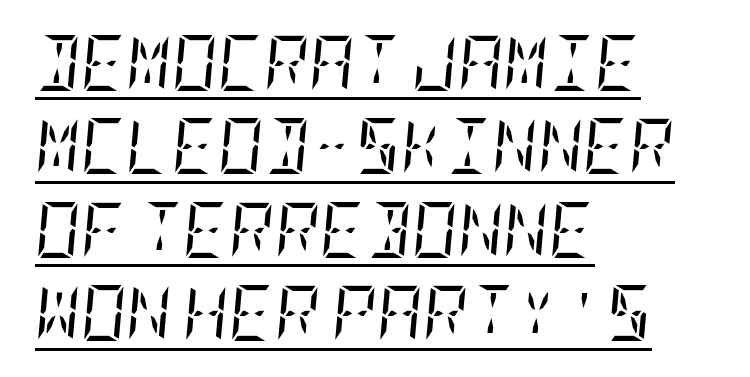
The image shows 56 px regular-weight, condensed serif type, italic (leaning right); set left-aligned, normal line spacing (1.49x), normal letter spacing, underlined; low stroke contrast and a large x-height.
